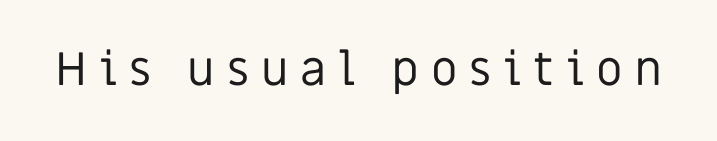
The image shows 47 px regular-weight sans-serif type, upright; set unusually wide letter spacing (+0.25 em), not underlined; low stroke contrast and a large x-height.
